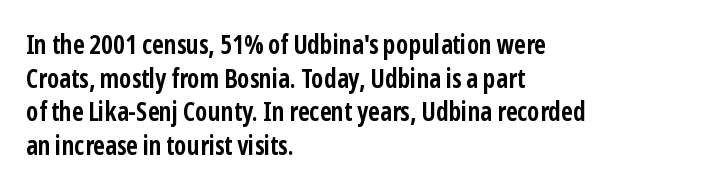
Q: Is the text bold? A: Yes.
Q: Is the text italic (slanted)? A: No, it is upright.
Q: Is the text underlined? A: No.
Q: How is the paragraph aligned? A: Left-aligned.
Q: Is the spacing between letters normal or unusually wide? A: Normal.
Q: Is the spacing between lines tight, normal or loose? A: Normal.
